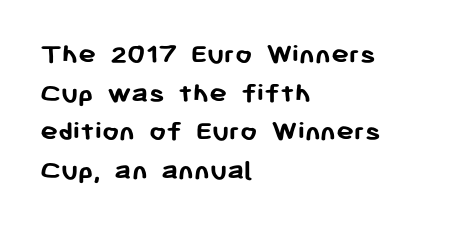
The image shows 30 px semibold sans-serif type, upright; set left-aligned, normal line spacing (1.29x), normal letter spacing, not underlined; low stroke contrast and a medium x-height.
